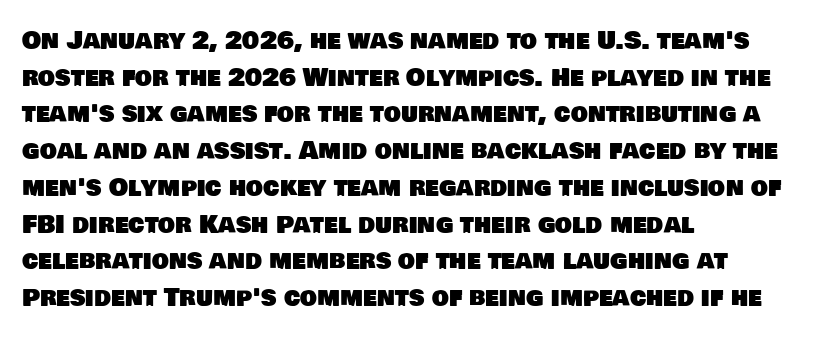
There is no visible air inserted between adjacent glyphs. The text block is weighted toward the left margin, trailing off unevenly rightward. Leading matches the norm, producing a regular column. Anything drawn beneath the words? Only blank space.
